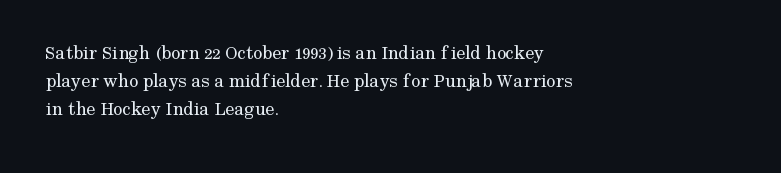
{"italic": "no", "bold": "no", "underline": "no", "align": "left", "line_spacing": "normal", "line_spacing_ratio": 1.4, "letter_spacing": "normal", "letter_spacing_em": 0.0, "glyph_px": 20}
